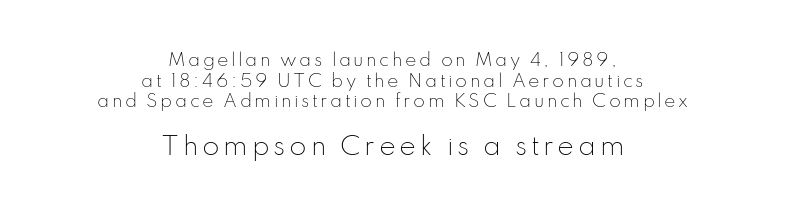
Q: Is the text bold? A: No.
Q: Is the text italic (slanted)? A: No, it is upright.
Q: Is the text underlined? A: No.
Q: How is the paragraph aligned? A: Centered.
Q: Which block of text is set in a larger size, the first (top) or the second (bottom)? A: The second (bottom) one.
